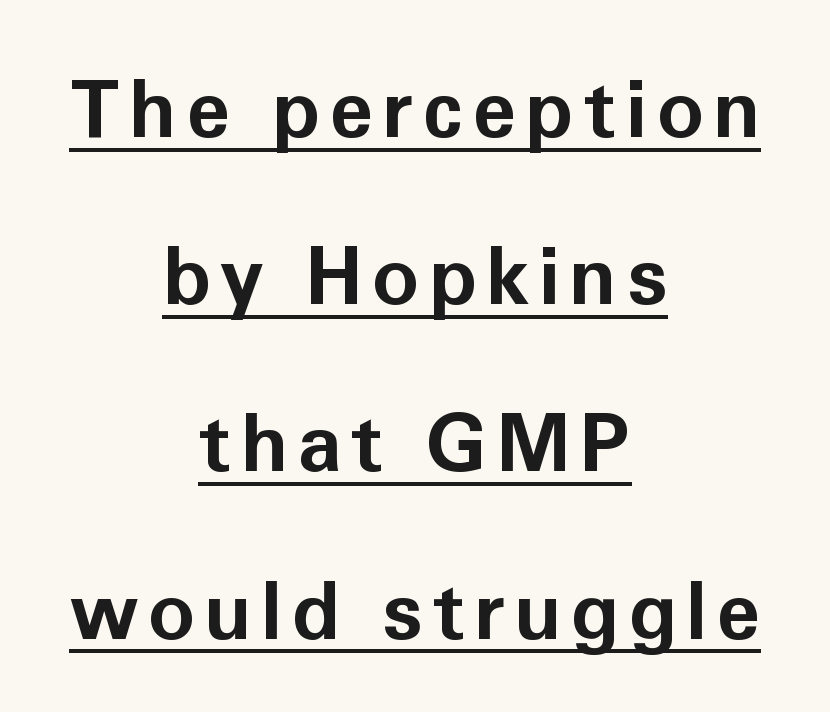
Q: Is the text bold? A: Yes.
Q: Is the text italic (slanted)? A: No, it is upright.
Q: Is the typeface a serif or a sans-serif typeface? A: Sans-serif.
Q: Is the text underlined? A: Yes.
Q: How is the paragraph aligned? A: Centered.
Q: Is the spacing between lines tight, normal or loose? A: Loose.
Q: Width (condensed, normal, or wide)? A: Normal.
Q: Stroke contrast? A: Low.
Q: x-height? A: Medium.
Q: Monospaced? A: No.
